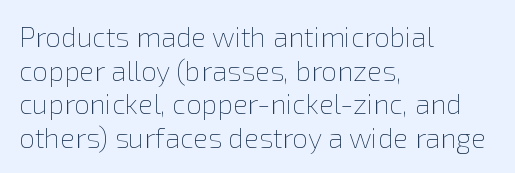
The image shows 28 px thin type, upright; set left-aligned, line spacing 1.2x, normal letter spacing, not underlined; low stroke contrast and a medium x-height.
